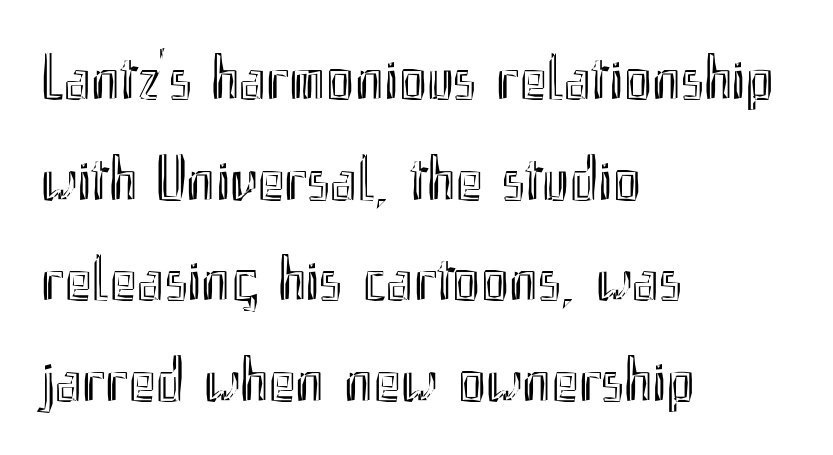
Q: Is the text italic (slanted)? A: No, it is upright.
Q: Is the text underlined? A: No.
Q: How is the paragraph aligned? A: Left-aligned.
Q: Is the spacing between letters normal or unusually wide? A: Normal.
Q: Is the spacing between lines tight, normal or loose? A: Normal.
Q: Width (condensed, normal, or wide)? A: Condensed.
Q: x-height? A: Small.
Q: Monospaced? A: No.
